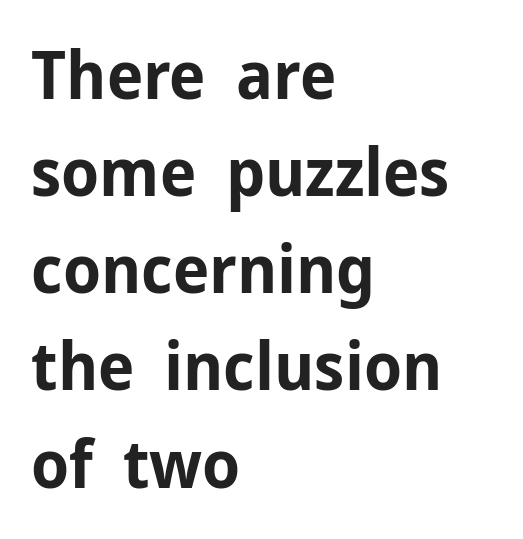
Letterform terminals end flat and unadorned throughout the passage. Layout note: lines flush left. Here the designer chose a conventional face with non-uniform glyph widths. A typesetter would call this leading conventional body-copy spacing.
